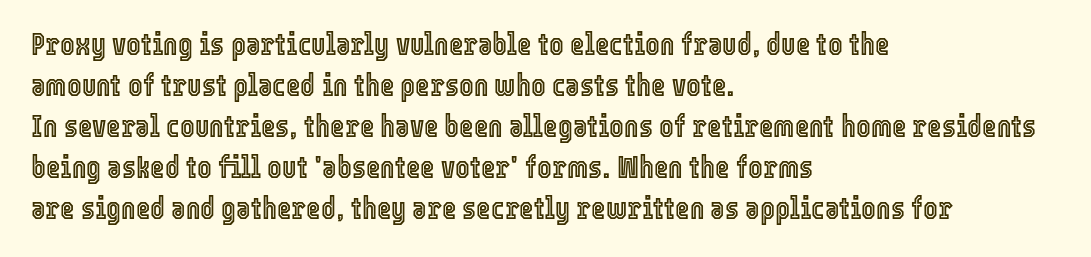
Q: Is the text italic (slanted)? A: No, it is upright.
Q: Is the text underlined? A: No.
Q: How is the paragraph aligned? A: Left-aligned.
Q: Is the spacing between letters normal or unusually wide? A: Normal.
Q: Is the spacing between lines tight, normal or loose? A: Normal.
Q: Width (condensed, normal, or wide)? A: Condensed.
Q: x-height? A: Medium.
Q: Monospaced? A: No.
